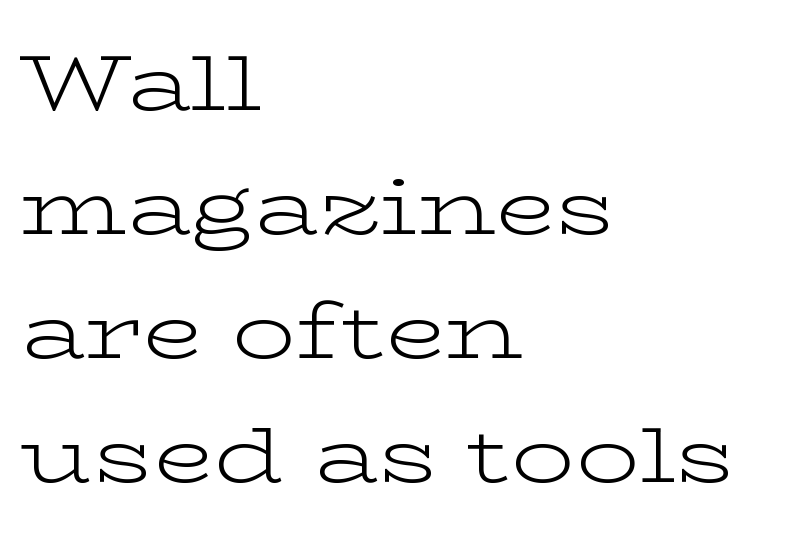
You could not count columns in this text — the font is proportionally spaced. This is the regular roman posture of the typeface. Vertically, the passage feels balanced, rows spaced as you'd expect. Beneath every word, the page is bare. To sum up the face: it has serifs. Stroke mass is kept to a normal reading level or below.
